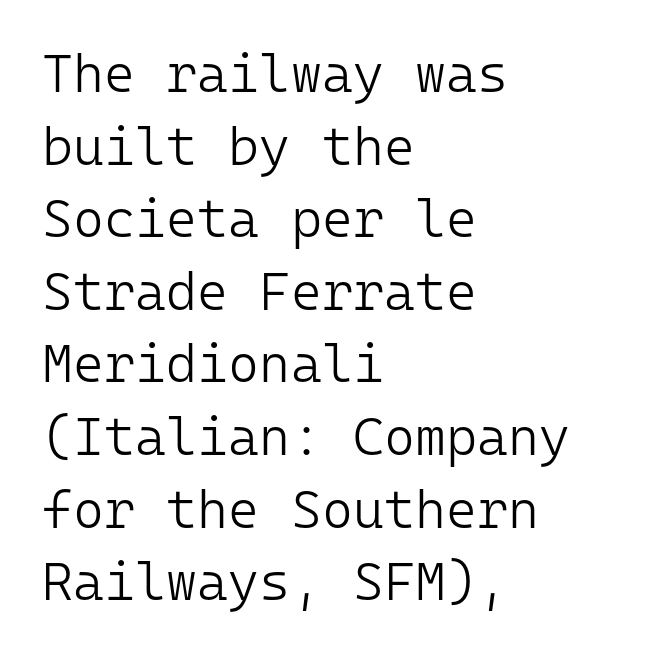
The image shows 53 px light sans-serif type, upright, monospaced; set left-aligned, normal line spacing (1.37x), normal letter spacing, not underlined; low stroke contrast and a medium x-height.
